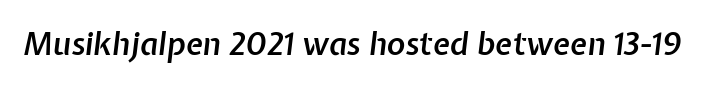
{"italic": "yes", "lean": "right", "slant_degrees": 7, "bold": "semi", "weight": "semibold", "width": "normal", "stroke_contrast": "low", "x_height": "medium", "monospaced": "no", "underline": "no", "letter_spacing": "normal", "letter_spacing_em": 0.0, "glyph_px": 31}
